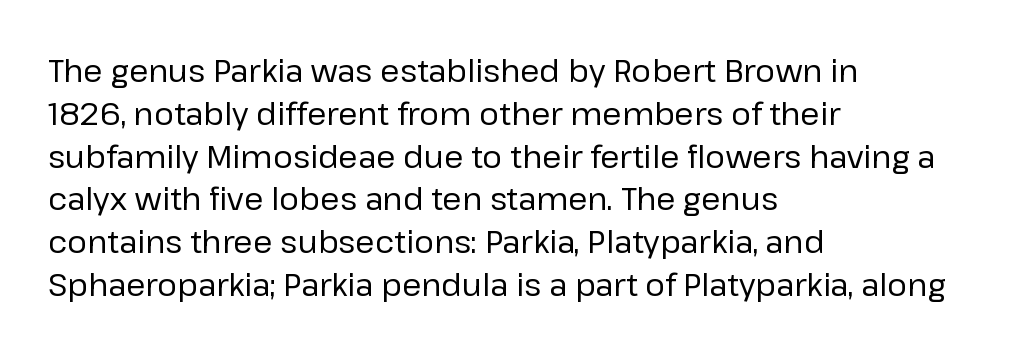
Q: Is the text bold? A: No.
Q: Is the text italic (slanted)? A: No, it is upright.
Q: Is the typeface a serif or a sans-serif typeface? A: Sans-serif.
Q: Is the text underlined? A: No.
Q: How is the paragraph aligned? A: Left-aligned.
Q: Is the spacing between letters normal or unusually wide? A: Normal.
Q: Is the spacing between lines tight, normal or loose? A: Normal.
Q: Width (condensed, normal, or wide)? A: Normal.
Q: Stroke contrast? A: Low.
Q: x-height? A: Medium.
Q: Monospaced? A: No.
